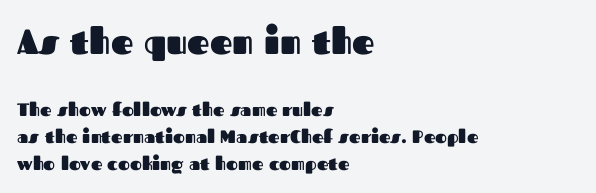
Strong, thick strokes mark this as bold type. The glyphs are unaccompanied by any horizontal stroke below them. The emphasis by scale lands on block number one, above. Character widths vary here, with narrow letters taking less room than wide ones. This sample uses plain, unmodified letter spacing. Upright lettering throughout.
